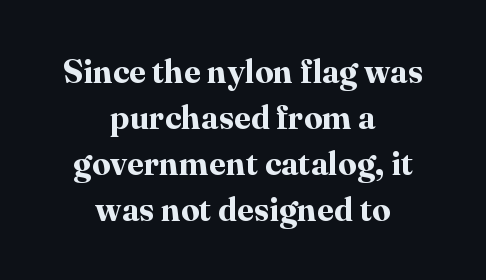
The image shows 33 px bold serif type, upright; set centered, normal line spacing (1.39x), normal letter spacing, not underlined; high stroke contrast and a medium x-height.
